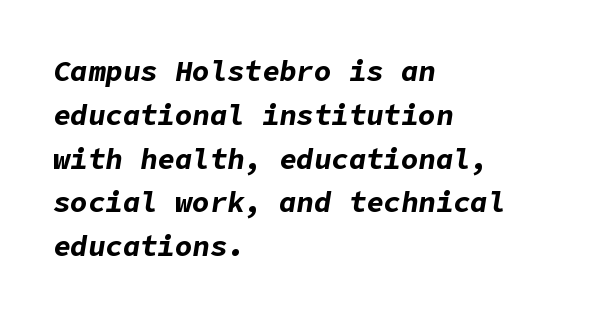
The image shows 29 px bold type, italic (leaning right); set left-aligned, normal line spacing (1.51x), normal letter spacing, not underlined; low stroke contrast and a medium x-height.
